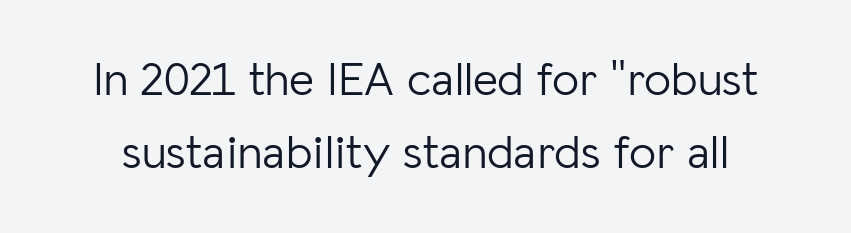
Q: Is the text bold? A: No.
Q: Is the text italic (slanted)? A: No, it is upright.
Q: Is the typeface a serif or a sans-serif typeface? A: Sans-serif.
Q: Is the text underlined? A: No.
Q: Is the spacing between letters normal or unusually wide? A: Normal.
Q: Is the spacing between lines tight, normal or loose? A: Normal.
Q: Width (condensed, normal, or wide)? A: Normal.
Q: Stroke contrast? A: Low.
Q: x-height? A: Medium.
Q: Monospaced? A: No.
